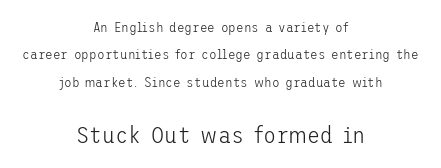
{"italic": "no", "bold": "no", "underline": "no", "align": "center", "line_spacing": "loose", "line_spacing_ratio": 1.96, "letter_spacing": "normal", "letter_spacing_em": 0.0, "larger_block": "second", "size_ratio": 1.71, "glyph_px": 24}
